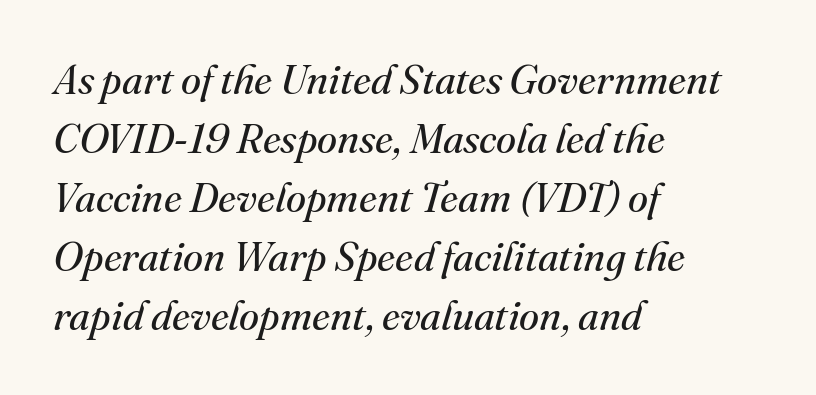
Glyph-to-glyph distance matches everyday printed text. Words float on clear page, feet unadorned. Normally led — the rows are evenly, conventionally spaced. Where is the straight margin? On the left.
